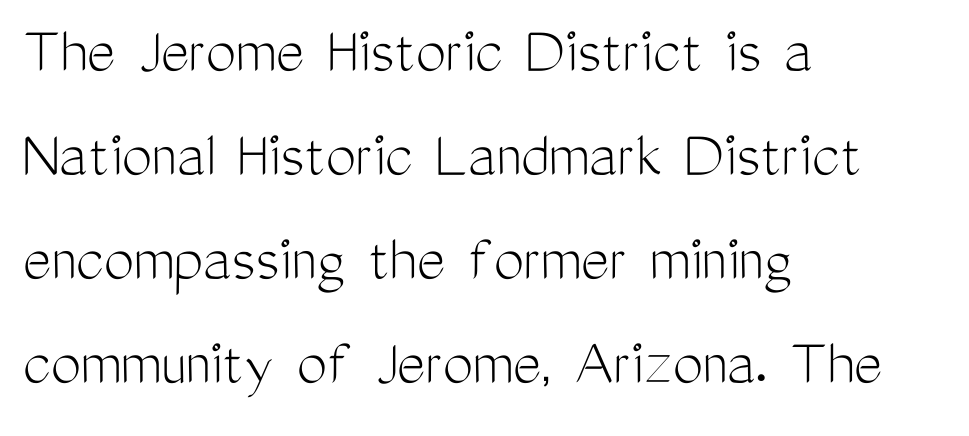
Q: Is the text bold? A: No.
Q: Is the text italic (slanted)? A: No, it is upright.
Q: Is the typeface a serif or a sans-serif typeface? A: Sans-serif.
Q: Is the text underlined? A: No.
Q: How is the paragraph aligned? A: Left-aligned.
Q: Is the spacing between letters normal or unusually wide? A: Normal.
Q: Is the spacing between lines tight, normal or loose? A: Normal.
Q: Width (condensed, normal, or wide)? A: Condensed.
Q: Stroke contrast? A: Medium.
Q: x-height? A: Medium.
Q: Monospaced? A: No.
